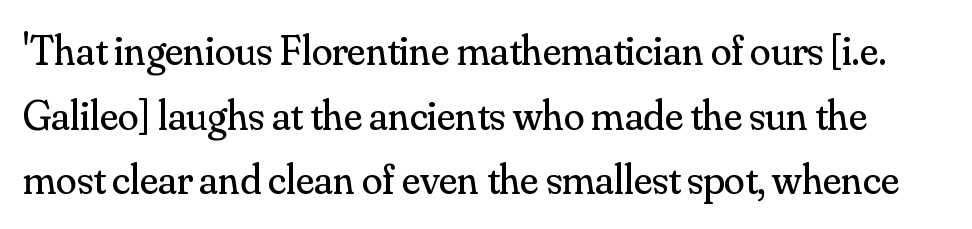
Regarding serifs, this sample has them. The weight would be labelled regular, book, light, or lighter still. A typesetter would mark this as roman, not italic. Tracking value appears to be zero — textbook default spacing.
